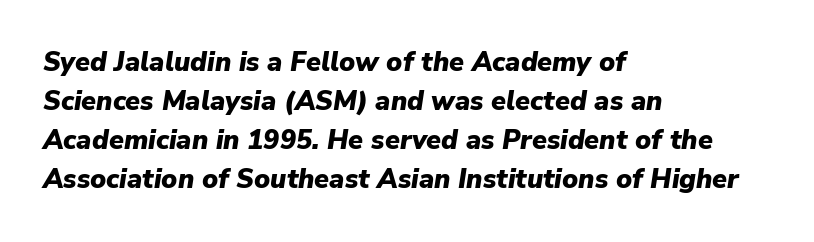
{"italic": "yes", "lean": "right", "slant_degrees": 9, "bold": "yes", "underline": "no", "align": "left", "line_spacing": "normal", "line_spacing_ratio": 1.45, "letter_spacing": "normal", "letter_spacing_em": 0.0, "glyph_px": 27}
